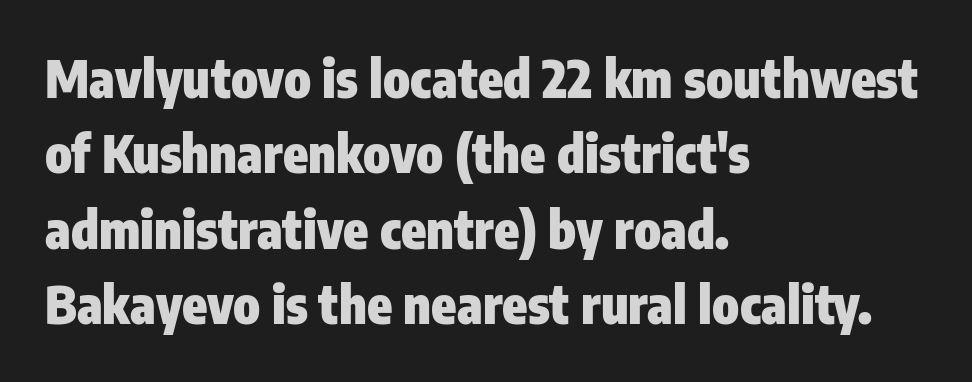
Any mark beneath the type? The region is blank. You could call the tracking neutral — neither tight nor loose. The lines in this sample share a left origin and differ only in where they stop. Classification — sans serif. Nope, not italic — everything's standing straight.
